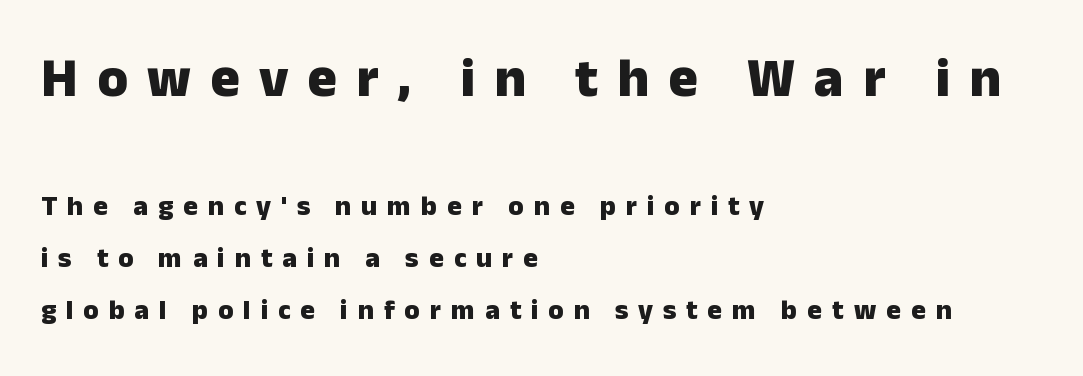
The image shows 55 px heavy sans-serif type, upright; set left-aligned, line spacing 1.86x, unusually wide letter spacing (+0.35 em), not underlined; the first (top) block is 1.96x larger; low stroke contrast and a medium x-height.
